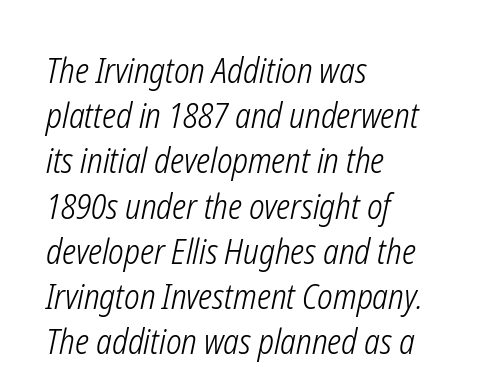
Q: Is the text bold? A: No.
Q: Is the text italic (slanted)? A: Yes, it leans right by about 12 degrees.
Q: Is the text underlined? A: No.
Q: How is the paragraph aligned? A: Left-aligned.
Q: Is the spacing between letters normal or unusually wide? A: Normal.
Q: Is the spacing between lines tight, normal or loose? A: Normal.
Q: Width (condensed, normal, or wide)? A: Condensed.
Q: Stroke contrast? A: Low.
Q: x-height? A: Medium.
Q: Monospaced? A: No.
